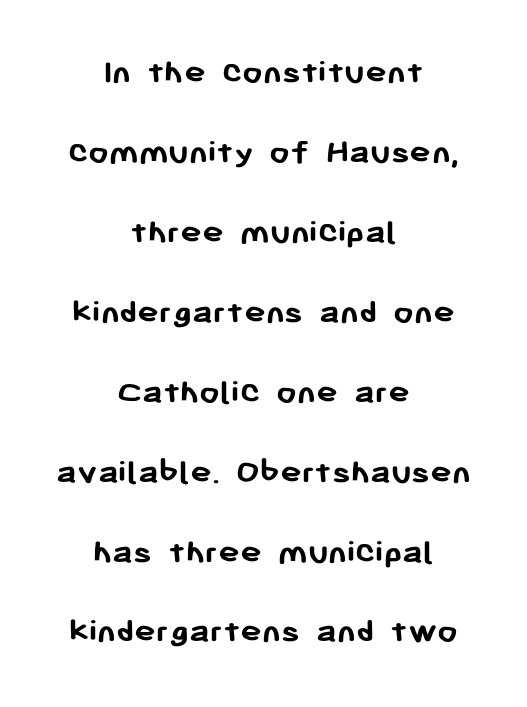
Q: Is the text bold? A: Yes.
Q: Is the text italic (slanted)? A: No, it is upright.
Q: Is the typeface a serif or a sans-serif typeface? A: Sans-serif.
Q: Is the text underlined? A: No.
Q: How is the paragraph aligned? A: Centered.
Q: Is the spacing between letters normal or unusually wide? A: Normal.
Q: Is the spacing between lines tight, normal or loose? A: Loose.
Q: Width (condensed, normal, or wide)? A: Normal.
Q: Stroke contrast? A: Low.
Q: x-height? A: Medium.
Q: Monospaced? A: No.
